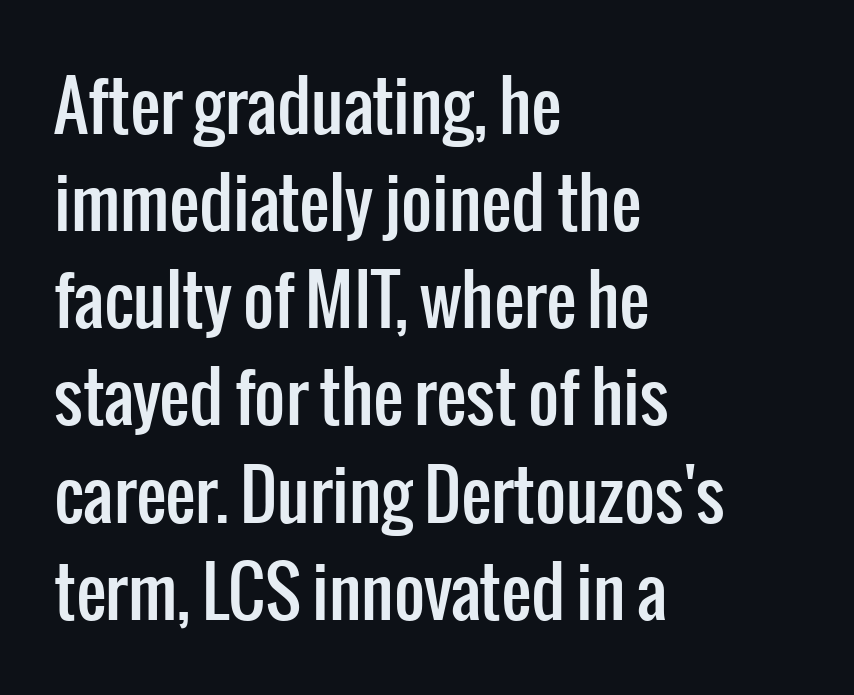
Q: Is the text italic (slanted)? A: No, it is upright.
Q: Is the typeface a serif or a sans-serif typeface? A: Sans-serif.
Q: Is the text underlined? A: No.
Q: How is the paragraph aligned? A: Left-aligned.
Q: Is the spacing between letters normal or unusually wide? A: Normal.
Q: Is the spacing between lines tight, normal or loose? A: Normal.
Q: Width (condensed, normal, or wide)? A: Condensed.
Q: Stroke contrast? A: Low.
Q: x-height? A: Medium.
Q: Monospaced? A: No.
